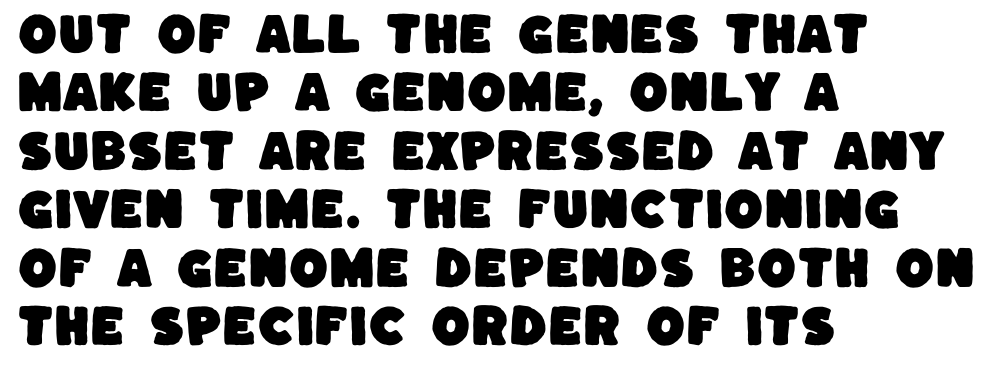
If you drew a ruler down the left edge, every line would touch it. Each letter keeps its own natural width here, so spacing adapts to shape. What kind of face is this? One without serifs — a sans. The string is rendered with underlining switched off. The vertical gap from one line to the next is medium. Caption: standard tracking, unaltered.
